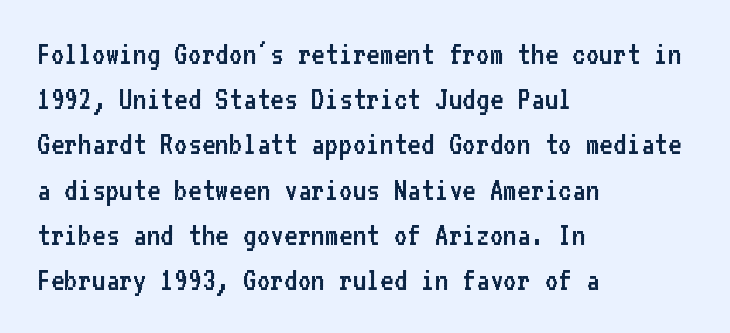
{"serif": "no", "italic": "no", "bold": "no", "weight": "regular", "width": "normal", "stroke_contrast": "low", "x_height": "medium", "monospaced": "yes", "underline": "no", "align": "left", "line_spacing": "normal", "line_spacing_ratio": 1.37, "letter_spacing": "normal", "letter_spacing_em": 0.0, "glyph_px": 33}
